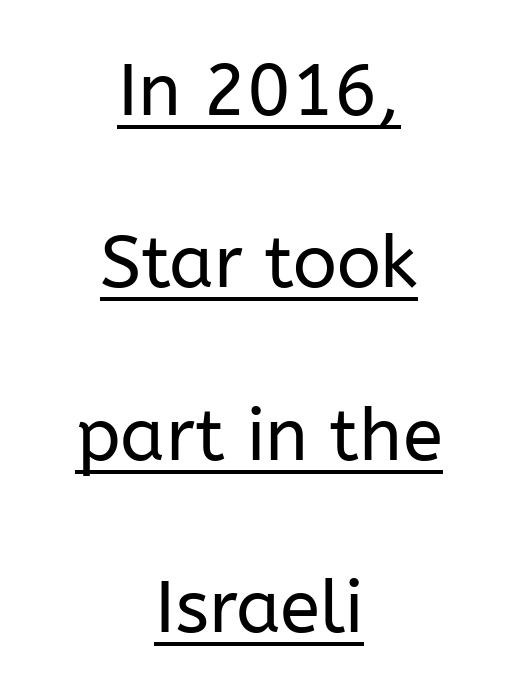
Posture: upright roman. This rendering employs a face without finishing strokes, i.e., a sans-serif. Looks like regular typesetting: each glyph gets only the width it needs. Vertical spacing — loose. In terms of letterspacing, this is plain default setting.
